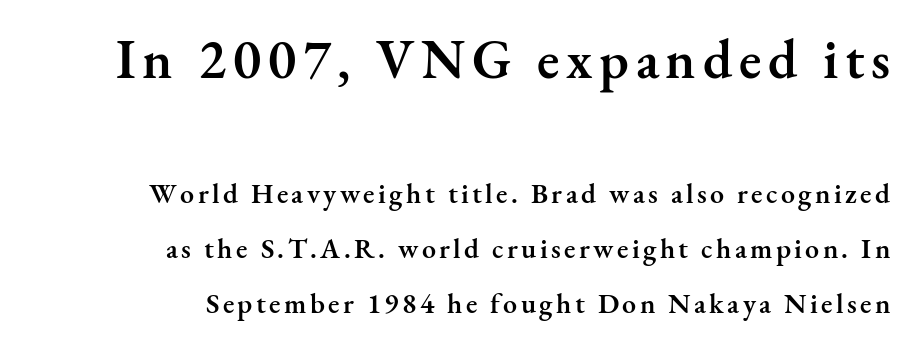
Q: Is the text bold? A: Semi-bold.
Q: Is the text italic (slanted)? A: No, it is upright.
Q: Is the typeface a serif or a sans-serif typeface? A: Serif.
Q: Is the text underlined? A: No.
Q: How is the paragraph aligned? A: Right-aligned.
Q: Is the spacing between lines tight, normal or loose? A: Loose.
Q: Which block of text is set in a larger size, the first (top) or the second (bottom)? A: The first (top) one.
Q: Width (condensed, normal, or wide)? A: Normal.
Q: Stroke contrast? A: Medium.
Q: x-height? A: Small.
Q: Monospaced? A: No.
